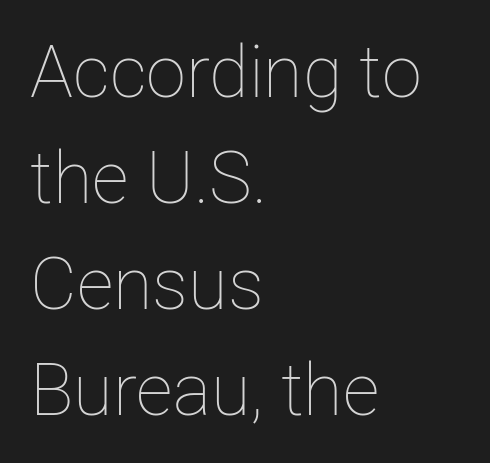
{"italic": "no", "bold": "no", "weight": "thin", "width": "normal", "stroke_contrast": "low", "x_height": "medium", "monospaced": "no", "underline": "no", "align": "left", "line_spacing": "normal", "line_spacing_ratio": 1.47, "letter_spacing": "normal", "letter_spacing_em": 0.0, "glyph_px": 72}
